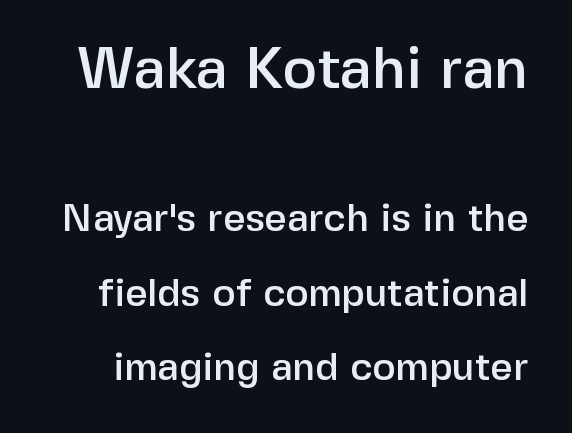
The image shows 58 px sans-serif type, upright; set loose line spacing (1.91x), normal letter spacing, not underlined; the first (top) block is 1.49x larger; low stroke contrast and a medium x-height.
